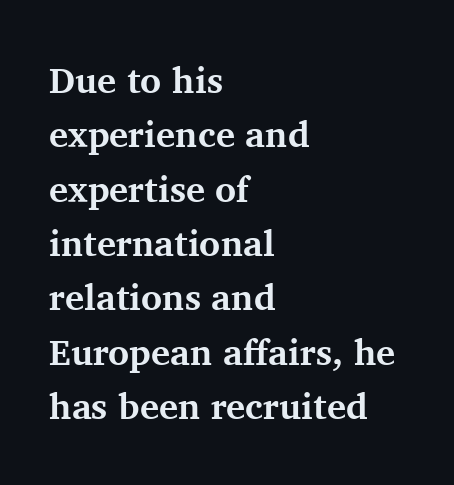
Q: Is the text bold? A: Yes.
Q: Is the text italic (slanted)? A: No, it is upright.
Q: Is the typeface a serif or a sans-serif typeface? A: Serif.
Q: Is the text underlined? A: No.
Q: How is the paragraph aligned? A: Left-aligned.
Q: Is the spacing between letters normal or unusually wide? A: Normal.
Q: Is the spacing between lines tight, normal or loose? A: Normal.
Q: Width (condensed, normal, or wide)? A: Normal.
Q: Stroke contrast? A: Medium.
Q: x-height? A: Medium.
Q: Monospaced? A: No.
